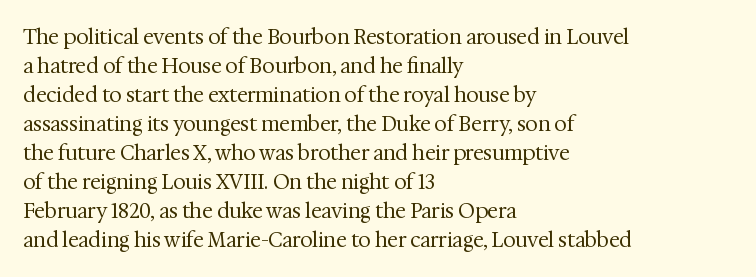
Q: Is the text bold? A: No.
Q: Is the text italic (slanted)? A: No, it is upright.
Q: Is the text underlined? A: No.
Q: How is the paragraph aligned? A: Left-aligned.
Q: Is the spacing between letters normal or unusually wide? A: Normal.
Q: Is the spacing between lines tight, normal or loose? A: Normal.
